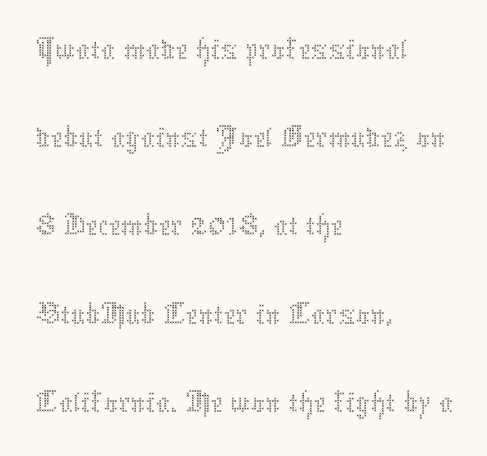
The image shows 70 px thin type, upright; set left-aligned, normal line spacing (1.26x), normal letter spacing, not underlined; medium stroke contrast and a medium x-height.
